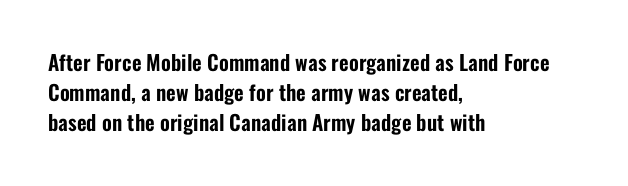
The lines sit at an ordinary, default distance from one another. In terms of posture, this sample is upright. What stands out about the letter spacing? Nothing — it is the standard amount. Leftover space on each line is placed entirely after the last word. Check the space under the baseline: it is left empty.
